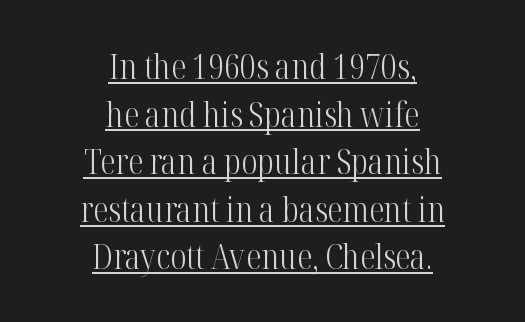
The image shows 34 px light, condensed serif type, upright; set centered, normal line spacing (1.4x), normal letter spacing, underlined; high stroke contrast and a medium x-height.
